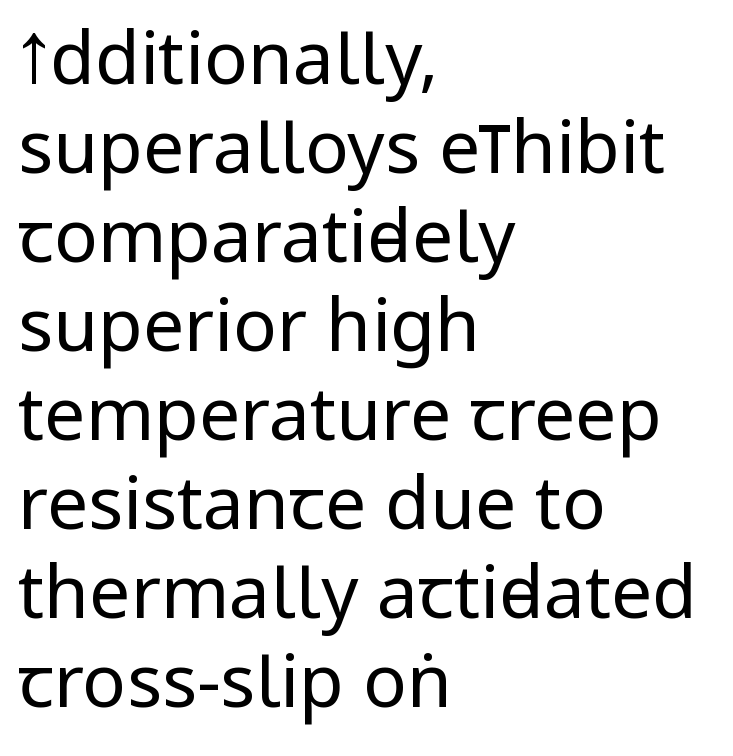
The image shows 73 px regular-weight, condensed sans-serif type, upright; set left-aligned, line spacing 1.22x, normal letter spacing, not underlined; low stroke contrast and a large x-height.
